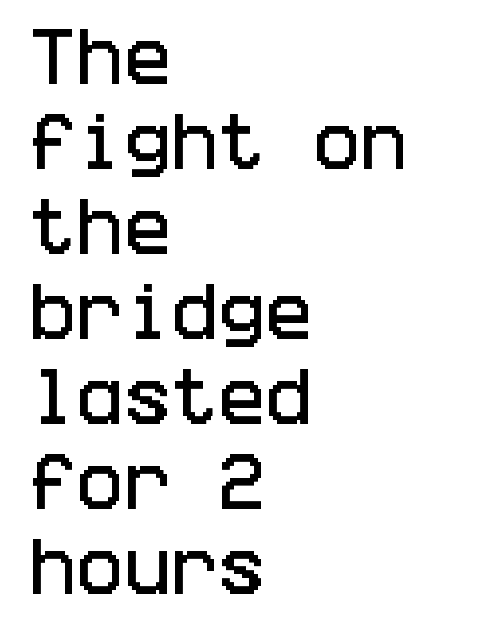
The image shows 63 px condensed sans-serif type, upright; set left-aligned, normal line spacing (1.35x), normal letter spacing, not underlined; low stroke contrast and a large x-height.
